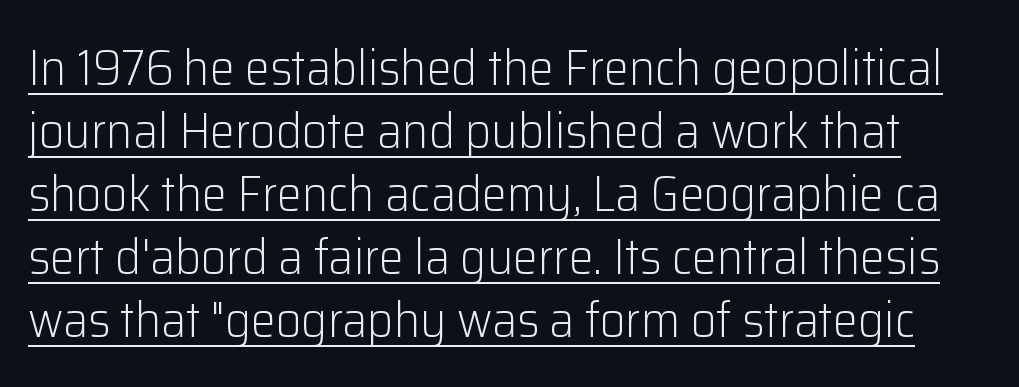
{"serif": "no", "italic": "no", "bold": "no", "weight": "light", "width": "normal", "stroke_contrast": "low", "x_height": "medium", "monospaced": "no", "underline": "yes", "line_spacing": "normal", "line_spacing_ratio": 1.26, "letter_spacing": "normal", "letter_spacing_em": 0.0, "glyph_px": 50}
